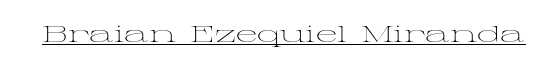
{"italic": "no", "bold": "no", "underline": "yes", "letter_spacing": "normal", "letter_spacing_em": 0.0, "glyph_px": 23}
